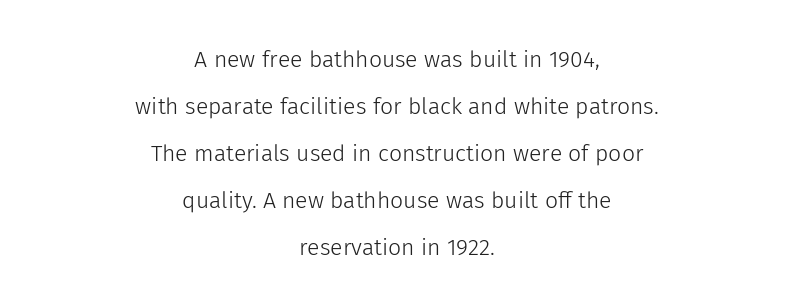
The image shows 23 px text type, upright; set centered, loose line spacing (2.04x), normal letter spacing, not underlined.
